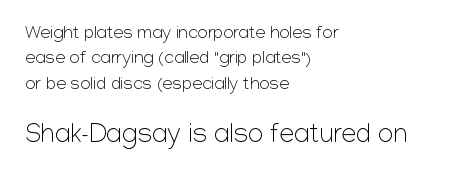
{"italic": "no", "bold": "no", "underline": "no", "align": "left", "line_spacing": "normal", "line_spacing_ratio": 1.41, "letter_spacing": "normal", "letter_spacing_em": 0.0, "larger_block": "second", "size_ratio": 1.5, "glyph_px": 27}
